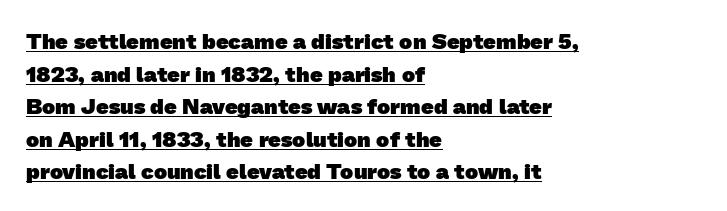
The image shows 22 px bold type; set left-aligned, normal line spacing (1.48x), normal letter spacing, underlined.
